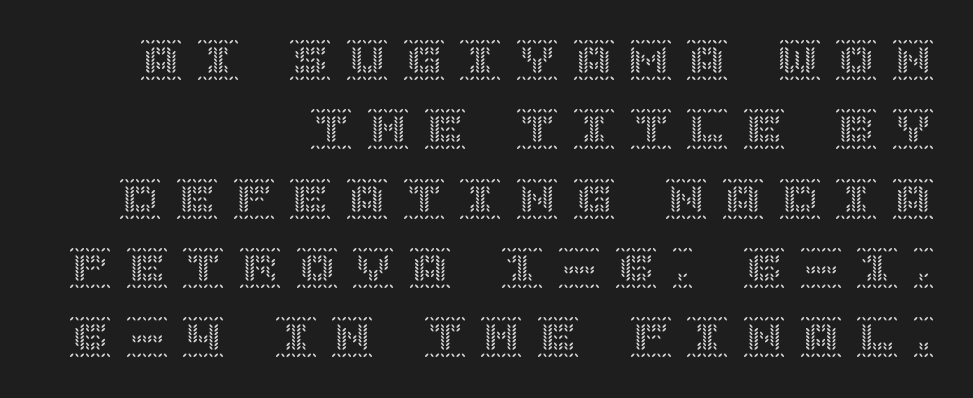
{"italic": "no", "width": "normal", "x_height": "large", "underline": "no", "align": "right", "line_spacing": "normal", "line_spacing_ratio": 1.65, "letter_spacing": "wide", "letter_spacing_em": 0.35, "glyph_px": 42}
